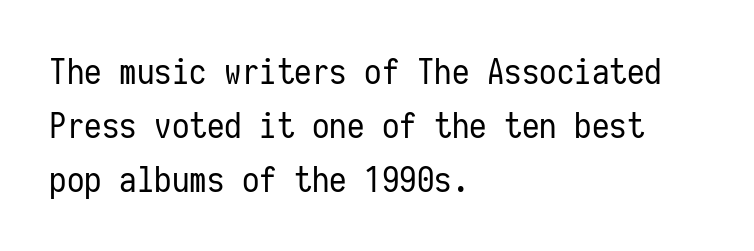
{"serif": "no", "italic": "no", "bold": "no", "weight": "regular", "width": "condensed", "stroke_contrast": "low", "x_height": "medium", "monospaced": "yes", "underline": "no", "align": "left", "line_spacing": "normal", "line_spacing_ratio": 1.54, "letter_spacing": "normal", "letter_spacing_em": 0.0, "glyph_px": 35}
